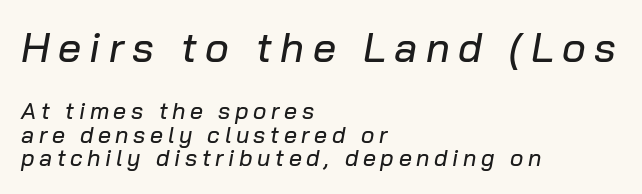
The image shows 41 px text type, italic (leaning right); set left-aligned, tight line spacing (1.03x), unusually wide letter spacing (+0.2 em), not underlined; the first (top) block is 1.78x larger; low stroke contrast and a medium x-height.
